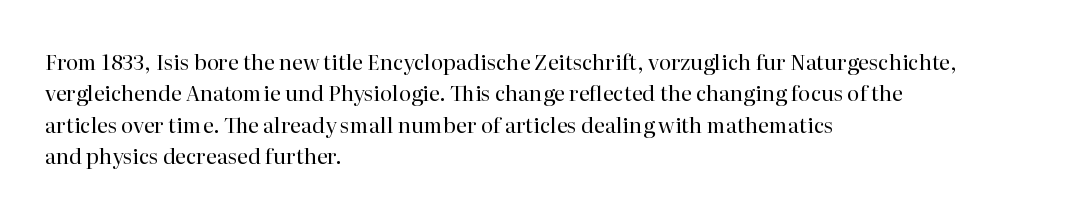
{"italic": "no", "bold": "no", "underline": "no", "align": "left", "line_spacing": "normal", "line_spacing_ratio": 1.5, "letter_spacing": "normal", "letter_spacing_em": 0.0, "glyph_px": 21}
